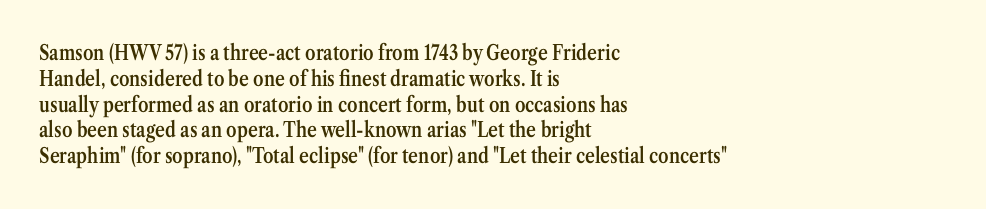
Weight: semibold (demi). Clear beneath every line of the passage. Nothing unusual about the tracking: characters are spaced as the font intends. Notice how the stems are strictly vertical — no italics here. This sample is left-justified, so line endings fall wherever the words run out.
